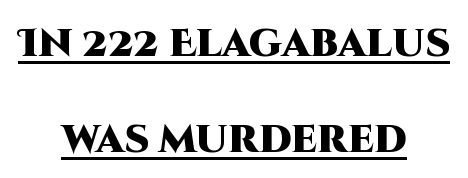
Q: Is the text bold? A: Yes.
Q: Is the text italic (slanted)? A: No, it is upright.
Q: Is the typeface a serif or a sans-serif typeface? A: Sans-serif.
Q: Is the text underlined? A: Yes.
Q: How is the paragraph aligned? A: Centered.
Q: Is the spacing between letters normal or unusually wide? A: Normal.
Q: Is the spacing between lines tight, normal or loose? A: Loose.
Q: Width (condensed, normal, or wide)? A: Normal.
Q: Stroke contrast? A: High.
Q: x-height? A: Large.
Q: Monospaced? A: No.
